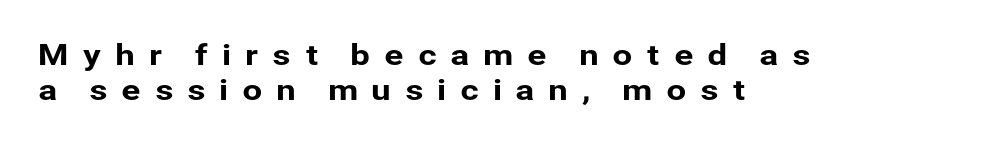
The image shows 29 px sans-serif type, upright; set left-aligned, line spacing 1.19x, unusually wide letter spacing (+0.46 em), not underlined; low stroke contrast and a medium x-height.
